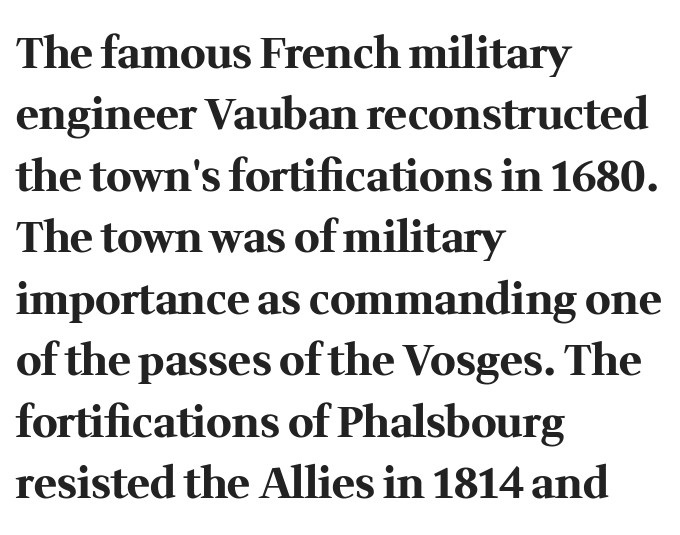
Observe the serifs anchoring each vertical stroke in this sample. Rule under the text: the space is simply empty. A dark, heavy texture on the line: the type is bold. Does extra space separate the letters? No, they use regular spacing. Every character sits straight up, as roman type does. Quick note: interline space is typical.
